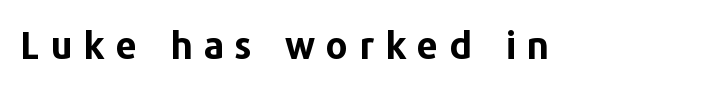
Look at the tracking — it's clearly loosened, letters drifting apart. Serif or sans? Sans — the stroke terminals are bare. No italicization has been applied; the sample stays upright. Caption: bold face, heavy strokes. The passage shown is not underscored anywhere.
